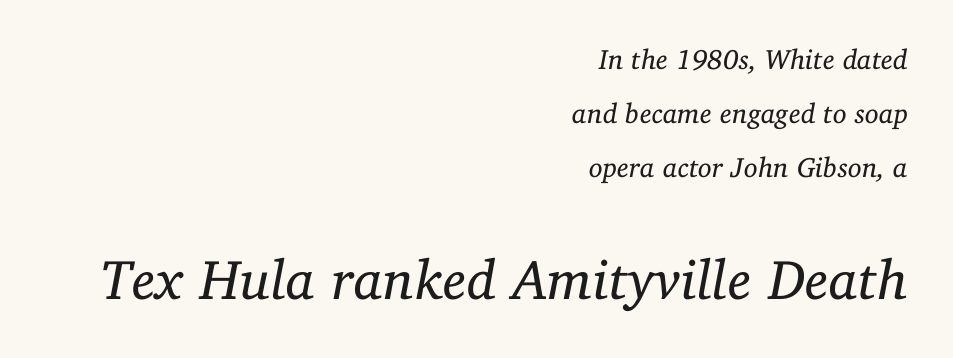
Q: Is the text bold? A: No.
Q: Is the text italic (slanted)? A: Yes, it leans right by about 11 degrees.
Q: Is the typeface a serif or a sans-serif typeface? A: Serif.
Q: Is the text underlined? A: No.
Q: How is the paragraph aligned? A: Right-aligned.
Q: Is the spacing between letters normal or unusually wide? A: Normal.
Q: Is the spacing between lines tight, normal or loose? A: Loose.
Q: Which block of text is set in a larger size, the first (top) or the second (bottom)? A: The second (bottom) one.
Q: Width (condensed, normal, or wide)? A: Normal.
Q: Stroke contrast? A: Low.
Q: x-height? A: Medium.
Q: Monospaced? A: No.
